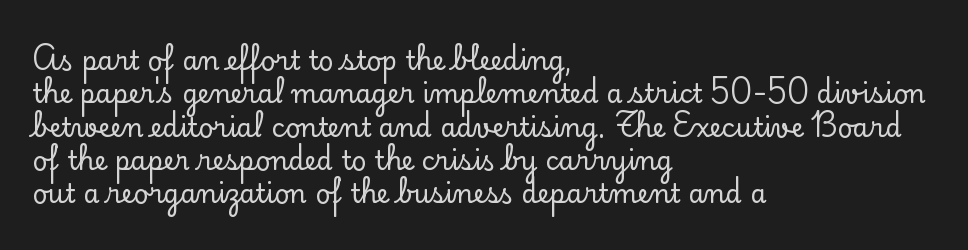
{"italic": "no", "underline": "no", "align": "left", "line_spacing": "normal", "line_spacing_ratio": 1.28, "letter_spacing": "normal", "letter_spacing_em": 0.0, "glyph_px": 26}
